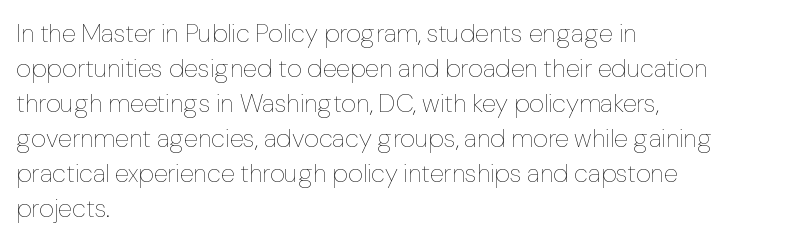
{"italic": "no", "bold": "no", "underline": "no", "align": "left", "line_spacing": "normal", "line_spacing_ratio": 1.35, "letter_spacing": "normal", "letter_spacing_em": 0.0, "glyph_px": 26}
